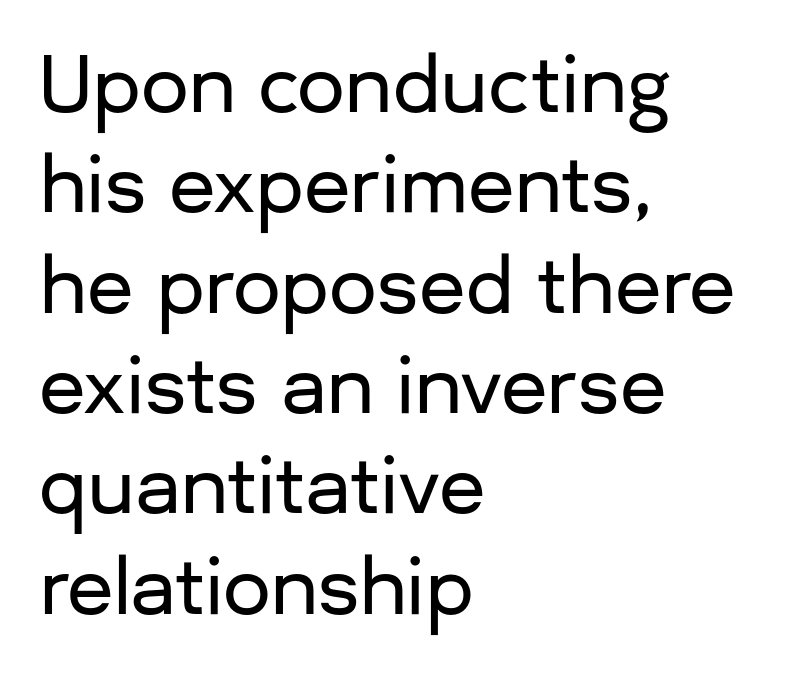
{"serif": "no", "italic": "no", "width": "normal", "stroke_contrast": "low", "x_height": "medium", "monospaced": "no", "underline": "no", "align": "left", "line_spacing": "normal", "line_spacing_ratio": 1.32, "letter_spacing": "normal", "letter_spacing_em": 0.0, "glyph_px": 76}
